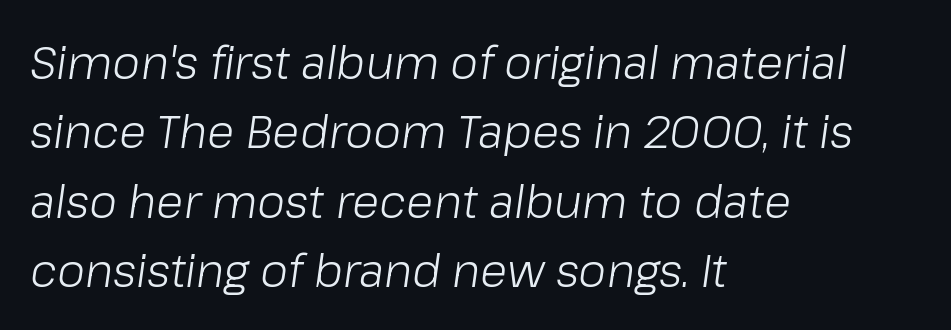
Q: Is the text bold? A: No.
Q: Is the text italic (slanted)? A: Yes, it leans right by about 8 degrees.
Q: Is the text underlined? A: No.
Q: How is the paragraph aligned? A: Left-aligned.
Q: Is the spacing between letters normal or unusually wide? A: Normal.
Q: Is the spacing between lines tight, normal or loose? A: Normal.
Q: Width (condensed, normal, or wide)? A: Normal.
Q: Stroke contrast? A: Low.
Q: x-height? A: Medium.
Q: Monospaced? A: No.
